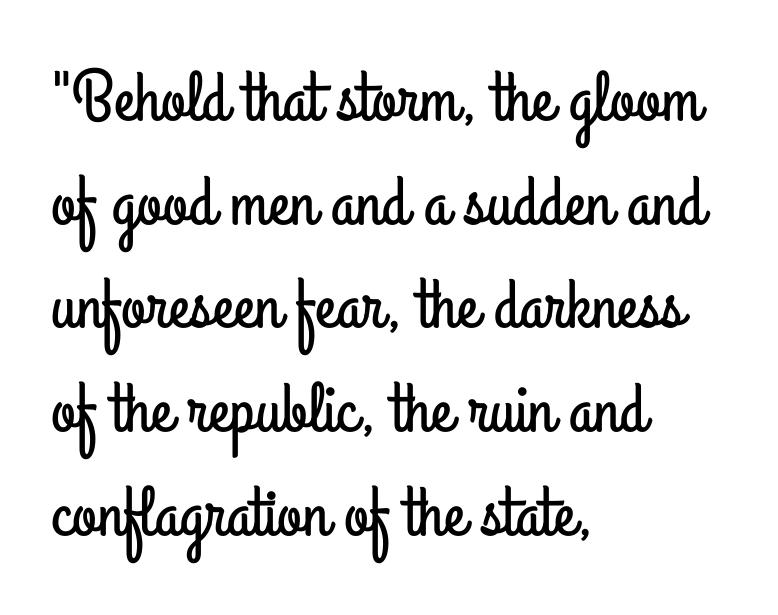
This rendering features lettering with no underline. Stroke terminals: plain, sans-serif. Short and long lines alike share a common starting point at left. Varying glyph widths throughout — classic text-font behaviour.
